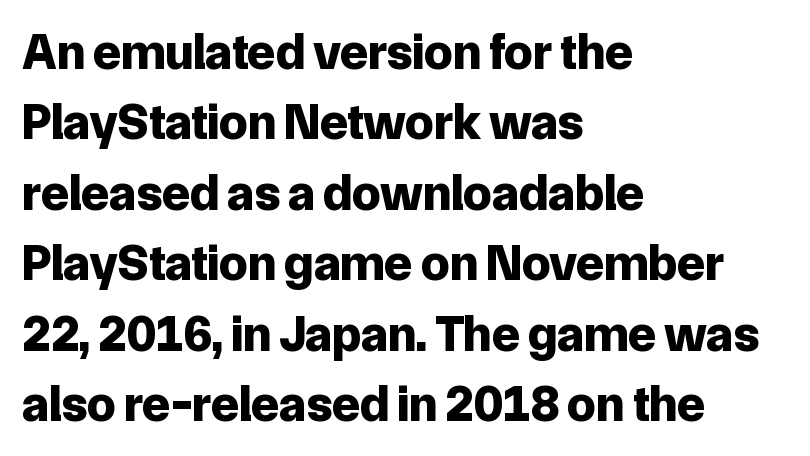
{"serif": "no", "italic": "no", "bold": "yes", "weight": "bold", "width": "normal", "stroke_contrast": "low", "x_height": "medium", "monospaced": "no", "underline": "no", "align": "left", "line_spacing": "normal", "line_spacing_ratio": 1.38, "letter_spacing": "normal", "letter_spacing_em": 0.0, "glyph_px": 51}
